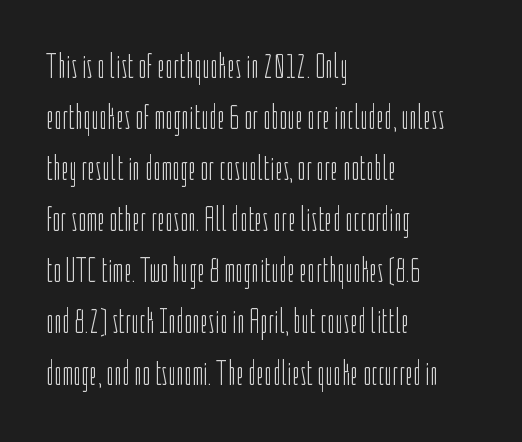
{"serif": "no", "italic": "no", "bold": "no", "weight": "light", "width": "condensed", "stroke_contrast": "low", "x_height": "medium", "monospaced": "no", "underline": "no", "align": "left", "line_spacing": "normal", "line_spacing_ratio": 1.46, "letter_spacing": "normal", "letter_spacing_em": 0.0, "glyph_px": 35}
